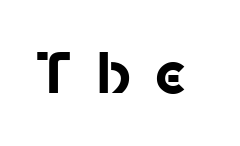
The image shows 56 px bold sans-serif type, upright; set unusually wide letter spacing (+0.44 em), not underlined; low stroke contrast and a medium x-height.
